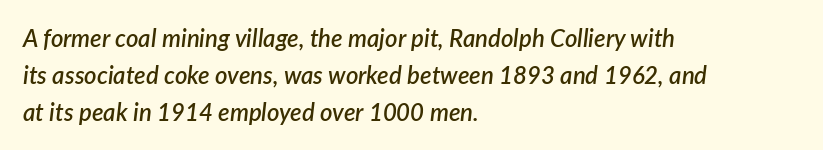
The image shows 24 px text type, italic (leaning right); set left-aligned, normal line spacing (1.54x), normal letter spacing, not underlined.
